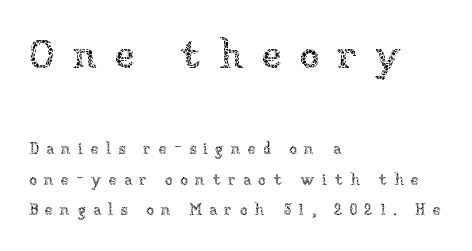
{"italic": "no", "bold": "no", "weight": "thin", "width": "normal", "stroke_contrast": "low", "x_height": "medium", "monospaced": "no", "underline": "no", "align": "left", "line_spacing": "loose", "line_spacing_ratio": 1.92, "letter_spacing": "wide", "letter_spacing_em": 0.45, "larger_block": "first", "size_ratio": 2.5, "glyph_px": 40}
